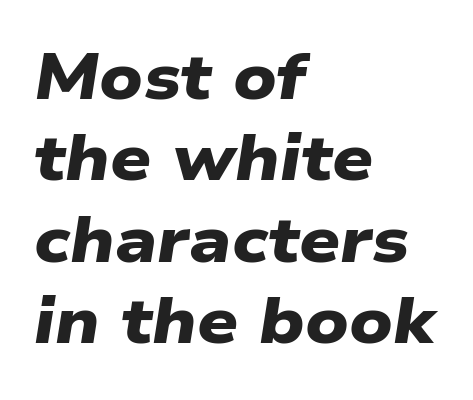
Casual observation: everything's shoved over to the left. The block of text has a typical density, with ordinary space between rows. The specimen omits any rule beneath the text block's lines. Chunky letters — that's bold for sure. Check where the strokes stop: nothing finishes them off — pure sans.
